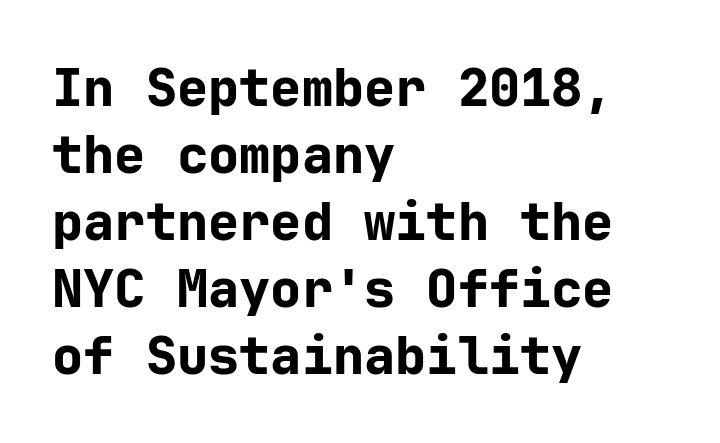
Rendered with straight, roman letterforms. Notice how the passage keeps a crisp vertical edge on the left only. In terms of letterspacing, this is plain default setting. Interline gaps are of average width in this sample. The face used here has the dense, thick strokes of a bold. A typesetter would label this face a sans.
